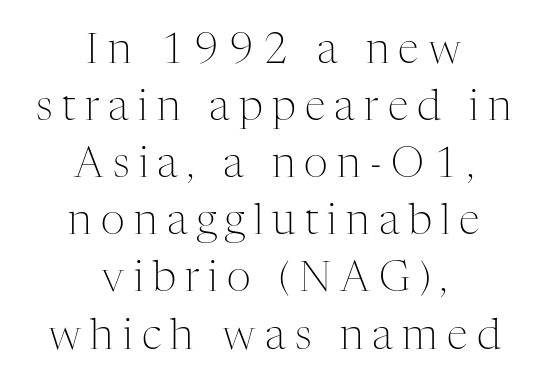
Q: Is the text bold? A: No.
Q: Is the text italic (slanted)? A: No, it is upright.
Q: Is the typeface a serif or a sans-serif typeface? A: Serif.
Q: Is the text underlined? A: No.
Q: How is the paragraph aligned? A: Centered.
Q: Is the spacing between letters normal or unusually wide? A: Unusually wide.
Q: Is the spacing between lines tight, normal or loose? A: Normal.
Q: Width (condensed, normal, or wide)? A: Normal.
Q: Stroke contrast? A: Medium.
Q: x-height? A: Medium.
Q: Monospaced? A: No.
